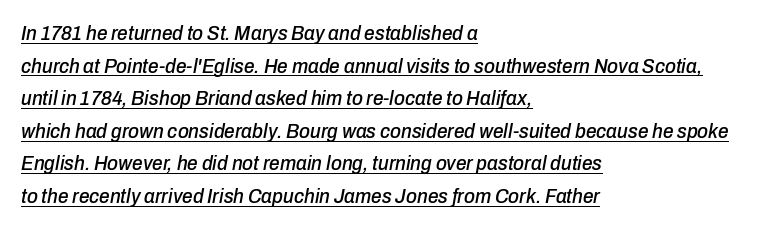
The image shows 21 px text type, italic (leaning right); set left-aligned, normal line spacing (1.55x), normal letter spacing, underlined.
